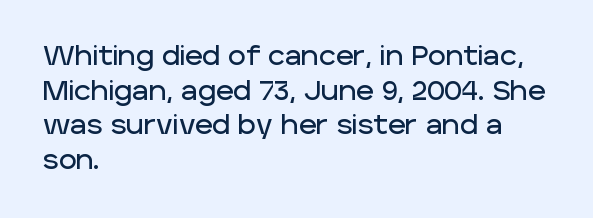
{"italic": "no", "underline": "no", "align": "left", "line_spacing": "normal", "line_spacing_ratio": 1.28, "letter_spacing": "normal", "letter_spacing_em": 0.0, "glyph_px": 27}
